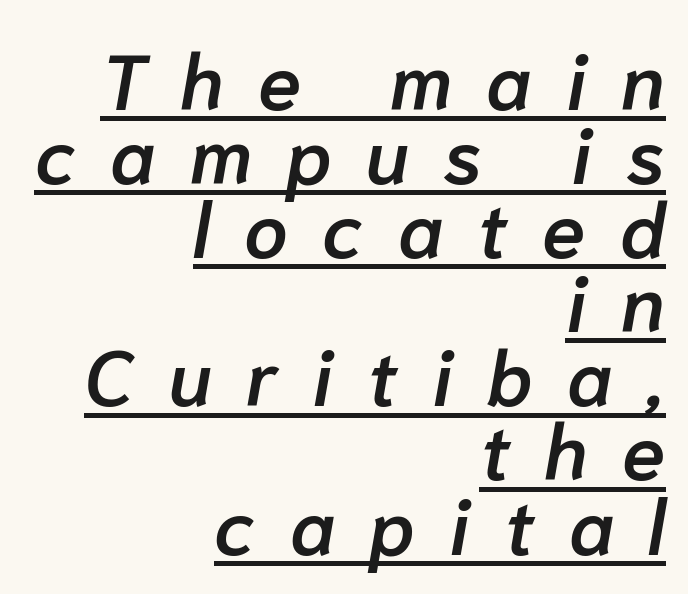
{"italic": "yes", "lean": "right", "slant_degrees": 10, "bold": "semi", "weight": "semibold", "width": "normal", "stroke_contrast": "low", "x_height": "medium", "monospaced": "no", "underline": "yes", "align": "right", "line_spacing": "tight", "line_spacing_ratio": 0.95, "letter_spacing": "wide", "letter_spacing_em": 0.44, "glyph_px": 78}
